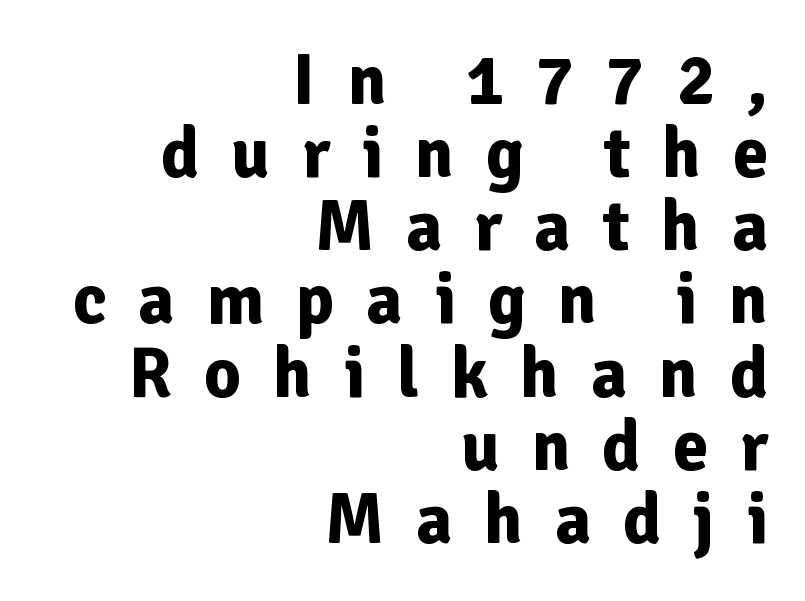
{"serif": "no", "italic": "no", "bold": "yes", "weight": "bold", "width": "normal", "stroke_contrast": "low", "x_height": "medium", "monospaced": "no", "underline": "no", "align": "right", "line_spacing": "tight", "line_spacing_ratio": 1.03, "letter_spacing": "wide", "letter_spacing_em": 0.45, "glyph_px": 71}
